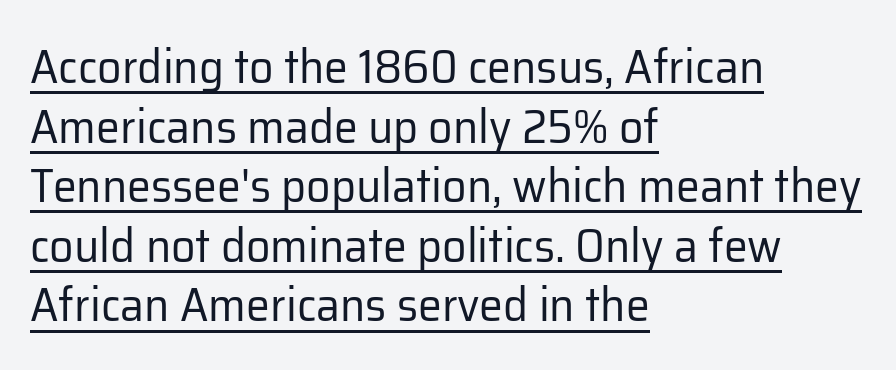
{"serif": "no", "italic": "no", "bold": "no", "weight": "regular", "width": "normal", "stroke_contrast": "low", "x_height": "medium", "monospaced": "no", "underline": "yes", "align": "left", "line_spacing_ratio": 1.24, "letter_spacing": "normal", "letter_spacing_em": 0.0, "glyph_px": 48}
